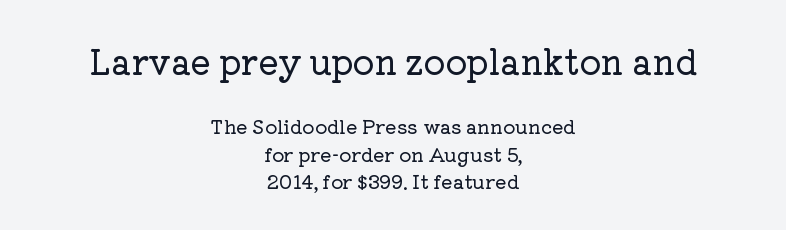
{"serif": "yes", "italic": "no", "width": "normal", "stroke_contrast": "low", "x_height": "medium", "monospaced": "no", "underline": "no", "align": "center", "line_spacing": "normal", "line_spacing_ratio": 1.46, "letter_spacing": "normal", "letter_spacing_em": 0.0, "larger_block": "first", "size_ratio": 1.79, "glyph_px": 34}
